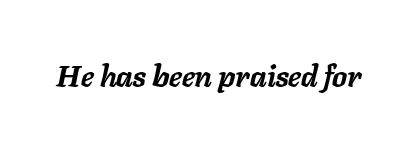
A typesetter would call this proportional, since set widths differ per character. Observe the lean: these are italic letterforms. Any mark beneath the type? The region is blank. The type is set solid horizontally, with unmodified tracking. Stroke thickness is high; the sample reads as a true bold.
